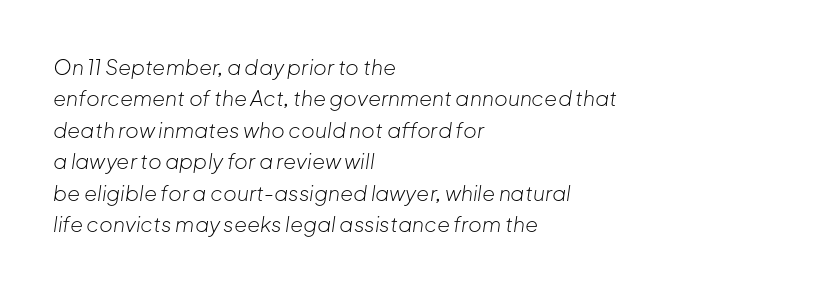
The image shows 21 px text type, italic (leaning right); set left-aligned, normal line spacing (1.5x), normal letter spacing, not underlined.
